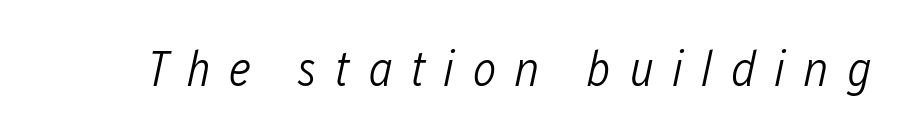
The image shows 50 px light, condensed type, italic (leaning right); set unusually wide letter spacing (+0.36 em), not underlined; low stroke contrast and a medium x-height.
